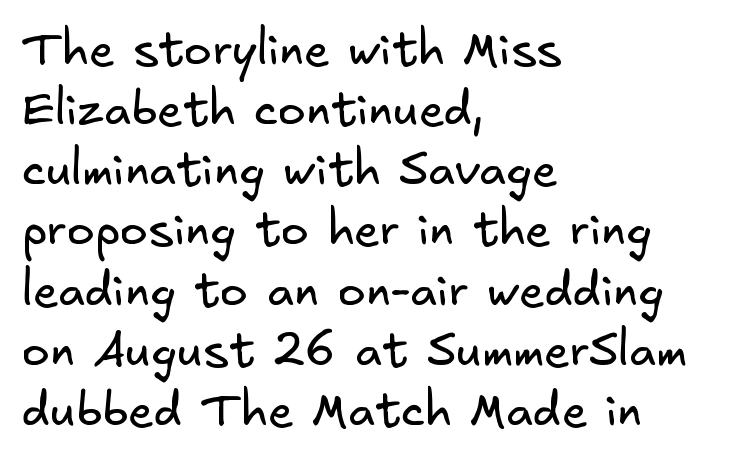
Q: Is the text bold? A: No.
Q: Is the typeface a serif or a sans-serif typeface? A: Sans-serif.
Q: Is the text underlined? A: No.
Q: How is the paragraph aligned? A: Left-aligned.
Q: Is the spacing between letters normal or unusually wide? A: Normal.
Q: Is the spacing between lines tight, normal or loose? A: Normal.
Q: Width (condensed, normal, or wide)? A: Normal.
Q: Stroke contrast? A: Low.
Q: x-height? A: Small.
